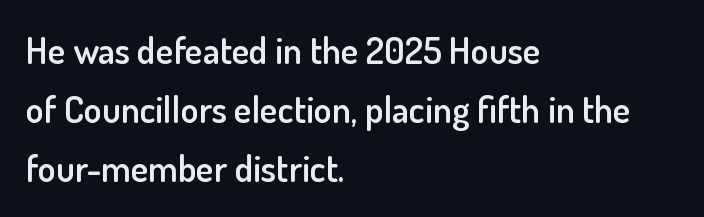
Q: Is the text bold? A: Semi-bold.
Q: Is the text italic (slanted)? A: No, it is upright.
Q: Is the typeface a serif or a sans-serif typeface? A: Sans-serif.
Q: Is the text underlined? A: No.
Q: How is the paragraph aligned? A: Left-aligned.
Q: Is the spacing between letters normal or unusually wide? A: Normal.
Q: Is the spacing between lines tight, normal or loose? A: Normal.
Q: Width (condensed, normal, or wide)? A: Normal.
Q: Stroke contrast? A: Low.
Q: x-height? A: Small.
Q: Monospaced? A: No.
